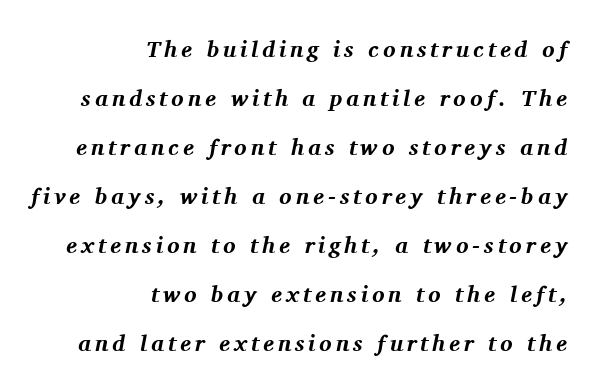
{"italic": "yes", "lean": "right", "slant_degrees": 11, "bold": "yes", "underline": "no", "align": "right", "line_spacing": "loose", "line_spacing_ratio": 2.13, "glyph_px": 23}
